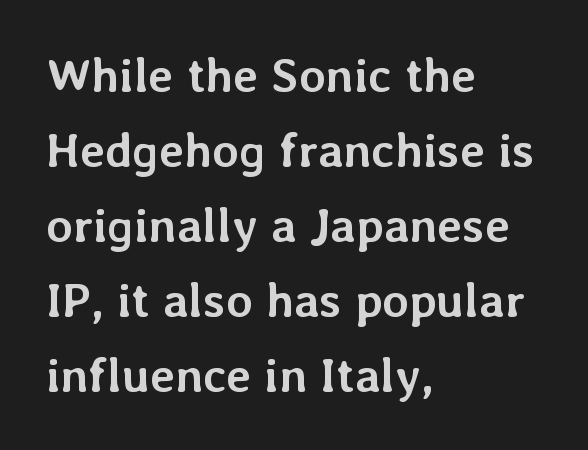
Is the type bold? Yes — the strokes are clearly thick and heavy. Left-aligned paragraph, ragged on the right. Nope, not italic — everything's standing straight. The vertical gap from one line to the next is medium. Nobody touched the tracking dial on this one. A typesetter would call this proportional, since set widths differ per character.
